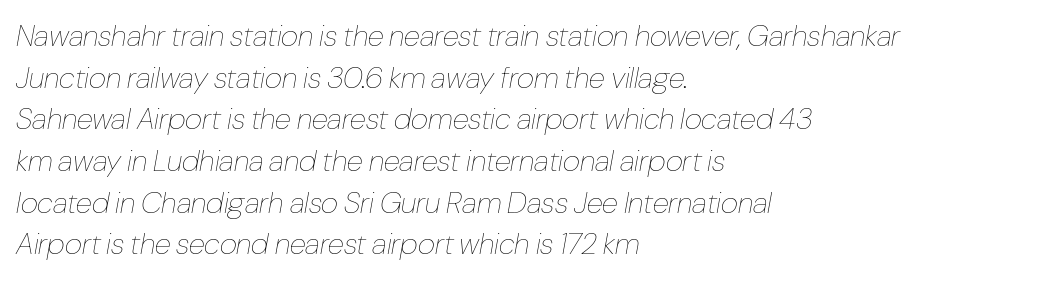
The image shows 30 px thin, condensed type, italic (leaning right); set left-aligned, normal line spacing (1.39x), normal letter spacing, not underlined; low stroke contrast and a medium x-height.
